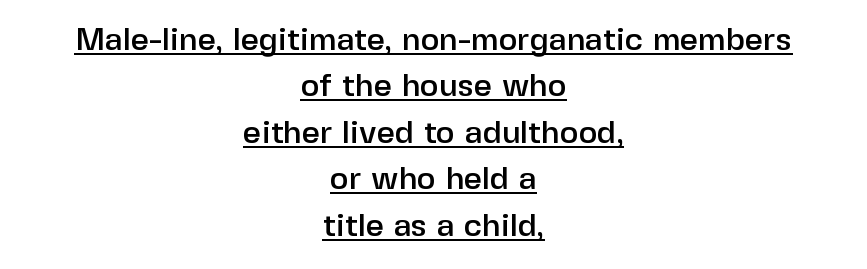
Is there much room between lines? A standard amount, neither cramped nor airy. Words appear dense and cohesive because spacing is normal. This sample carries an underscore along the baseline area. The face used here is a sans, in the tradition of grotesques and geometrics.
